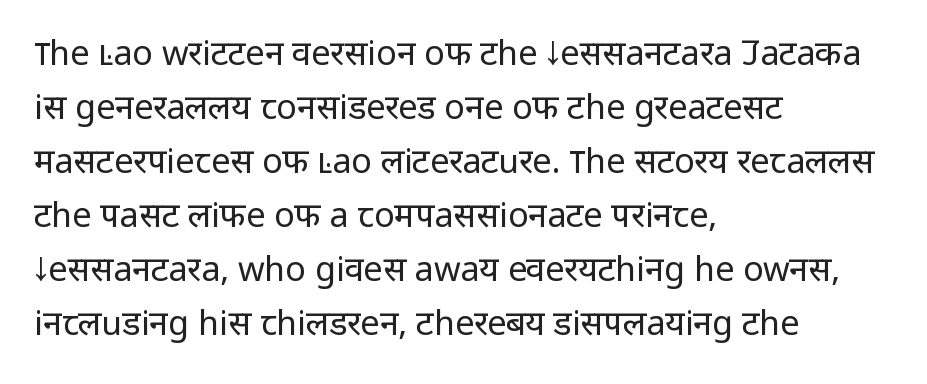
Q: Is the text bold? A: No.
Q: Is the text italic (slanted)? A: No, it is upright.
Q: Is the typeface a serif or a sans-serif typeface? A: Sans-serif.
Q: Is the text underlined? A: No.
Q: How is the paragraph aligned? A: Left-aligned.
Q: Is the spacing between letters normal or unusually wide? A: Normal.
Q: Is the spacing between lines tight, normal or loose? A: Normal.
Q: Width (condensed, normal, or wide)? A: Normal.
Q: Stroke contrast? A: Low.
Q: x-height? A: Medium.
Q: Monospaced? A: No.
